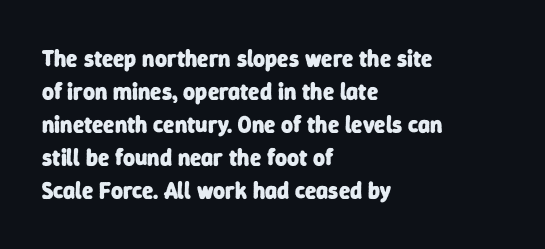
Q: Is the text bold? A: Yes.
Q: Is the text underlined? A: No.
Q: How is the paragraph aligned? A: Left-aligned.
Q: Is the spacing between letters normal or unusually wide? A: Normal.
Q: Is the spacing between lines tight, normal or loose? A: Normal.
